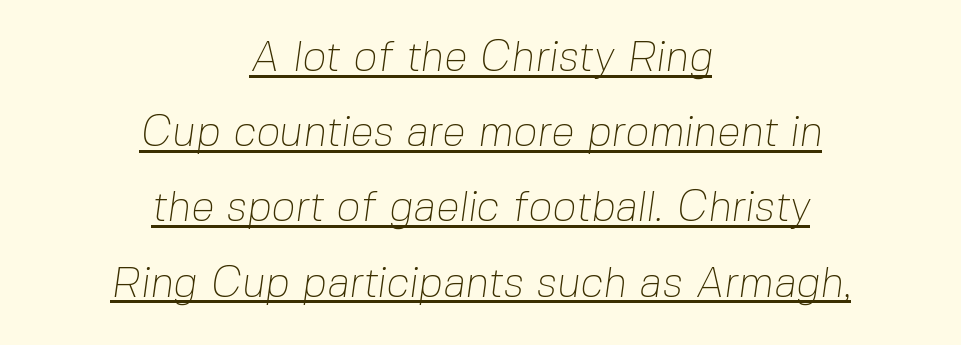
The typeface has the unassuming heft of standard copy or less. Each line of the rendering has a horizontal stroke beneath the glyphs. In terms of letterform style, serifs are entirely absent. Looks like regular typesetting: each glyph gets only the width it needs.
